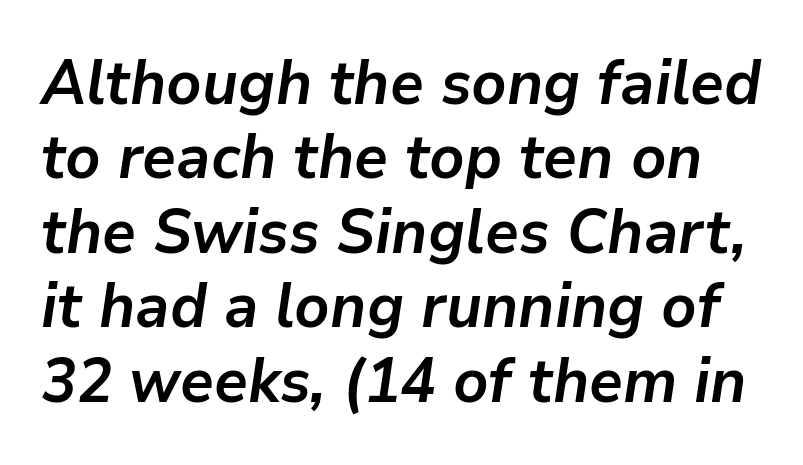
The passage shown has conventional tracking throughout. The letters advance in unequal steps, a hallmark of proportional type. The space directly below the letters is spotless. These words are printed bold, with thick strokes throughout. The lettering tilts uniformly, giving the passage an italic look.
